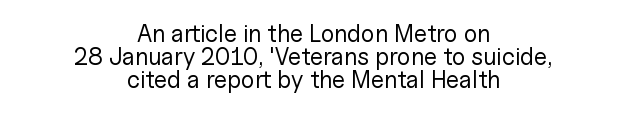
The image shows 24 px text type, upright; set centered, tight line spacing (0.96x), normal letter spacing, not underlined.
